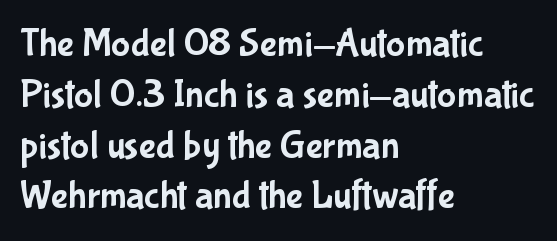
{"serif": "no", "italic": "no", "width": "condensed", "stroke_contrast": "low", "x_height": "medium", "monospaced": "no", "underline": "no", "align": "left", "line_spacing": "normal", "line_spacing_ratio": 1.27, "letter_spacing": "normal", "letter_spacing_em": 0.0, "glyph_px": 40}
